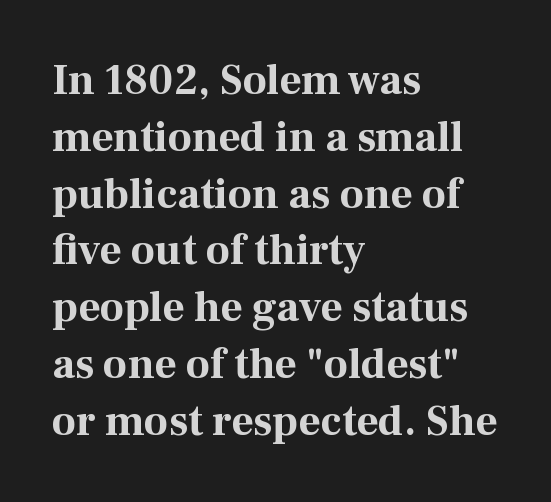
Q: Is the text bold? A: Yes.
Q: Is the text italic (slanted)? A: No, it is upright.
Q: Is the typeface a serif or a sans-serif typeface? A: Serif.
Q: Is the text underlined? A: No.
Q: How is the paragraph aligned? A: Left-aligned.
Q: Is the spacing between letters normal or unusually wide? A: Normal.
Q: Is the spacing between lines tight, normal or loose? A: Normal.
Q: Width (condensed, normal, or wide)? A: Normal.
Q: Stroke contrast? A: Medium.
Q: x-height? A: Medium.
Q: Monospaced? A: No.
